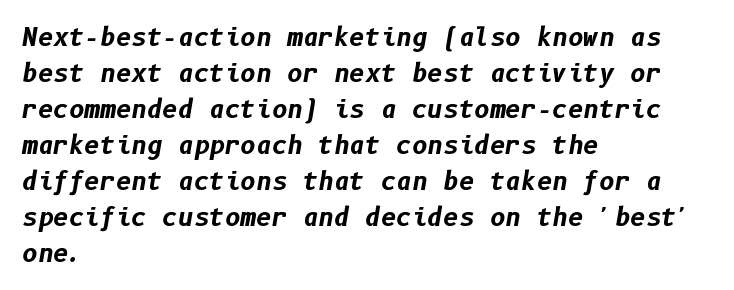
{"italic": "yes", "lean": "right", "slant_degrees": 10, "bold": "yes", "underline": "no", "align": "left", "line_spacing": "normal", "line_spacing_ratio": 1.5, "letter_spacing": "normal", "letter_spacing_em": 0.0, "glyph_px": 24}
